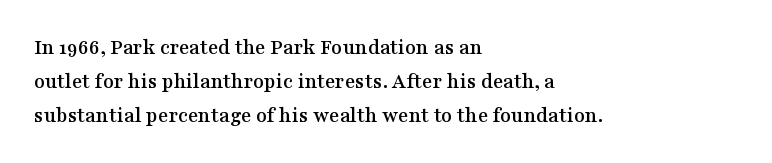
{"italic": "no", "underline": "no", "align": "left", "line_spacing": "normal", "line_spacing_ratio": 1.54, "letter_spacing": "normal", "letter_spacing_em": 0.0, "glyph_px": 22}
